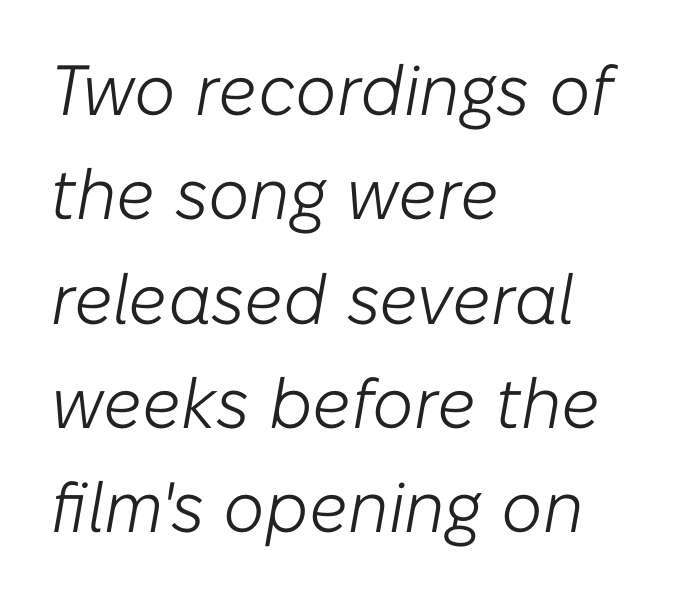
{"italic": "yes", "lean": "right", "slant_degrees": 10, "bold": "no", "weight": "light", "width": "normal", "stroke_contrast": "low", "x_height": "medium", "monospaced": "no", "underline": "no", "align": "left", "line_spacing": "normal", "line_spacing_ratio": 1.47, "letter_spacing": "normal", "letter_spacing_em": 0.0, "glyph_px": 71}
